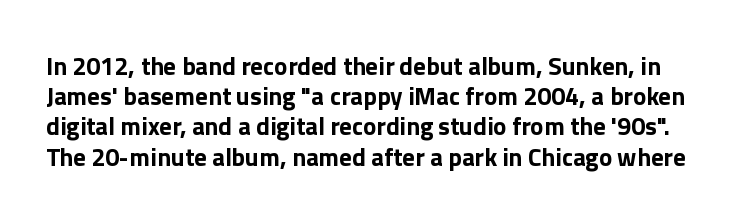
The image shows 25 px bold type, upright; set line spacing 1.21x, normal letter spacing, not underlined.
